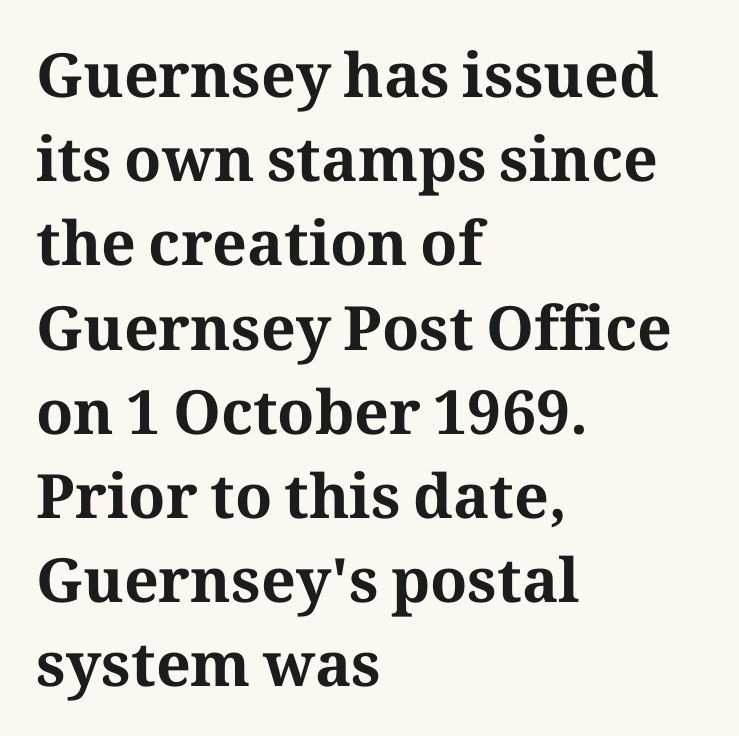
This sample has the flowing, uneven cadence of proportional lettering. The font family rendered here belongs to the serif group. A clean baseline with only descenders dipping below it. No extra tracking has been applied to these lines. Weight: bold. The font's upright variant was chosen for this text.
